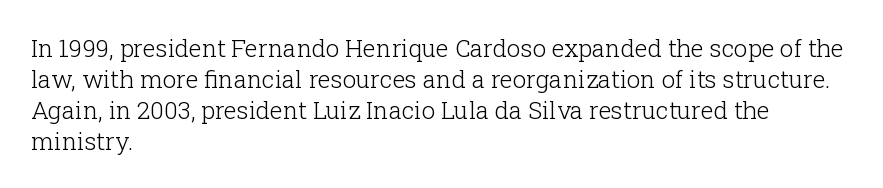
The image shows 24 px text type, upright; set left-aligned, normal line spacing (1.29x), normal letter spacing, not underlined.
